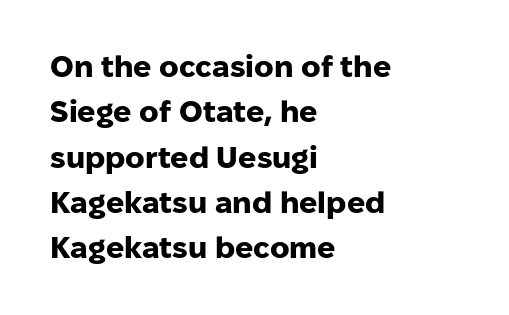
The image shows 30 px heavy sans-serif type, upright; set left-aligned, normal line spacing (1.51x), normal letter spacing, not underlined; low stroke contrast and a medium x-height.
